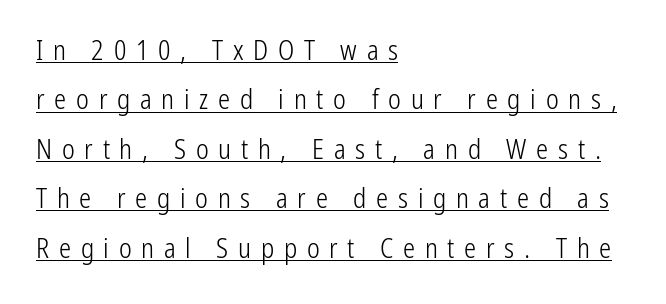
{"italic": "no", "bold": "no", "underline": "yes", "align": "left", "line_spacing_ratio": 1.83, "letter_spacing": "wide", "letter_spacing_em": 0.36, "glyph_px": 27}
